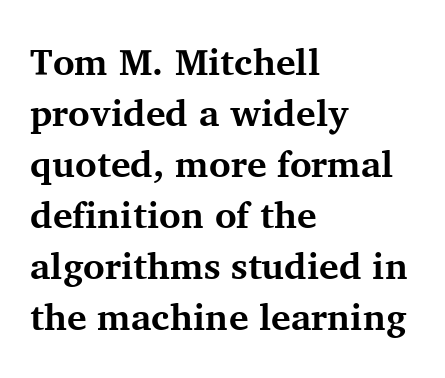
The image shows 37 px bold serif type, upright; set left-aligned, normal line spacing (1.38x), normal letter spacing, not underlined; medium stroke contrast and a medium x-height.
